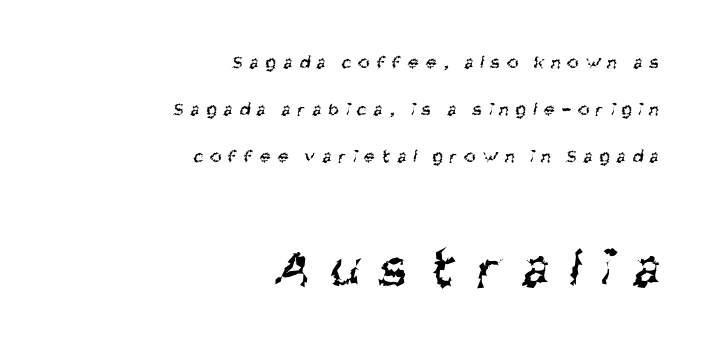
The image shows 57 px regular-weight, condensed sans-serif type; set right-aligned, loose line spacing (2.48x), unusually wide letter spacing (+0.38 em), not underlined; the second (bottom) block is 3.0x larger; medium stroke contrast and a large x-height.
